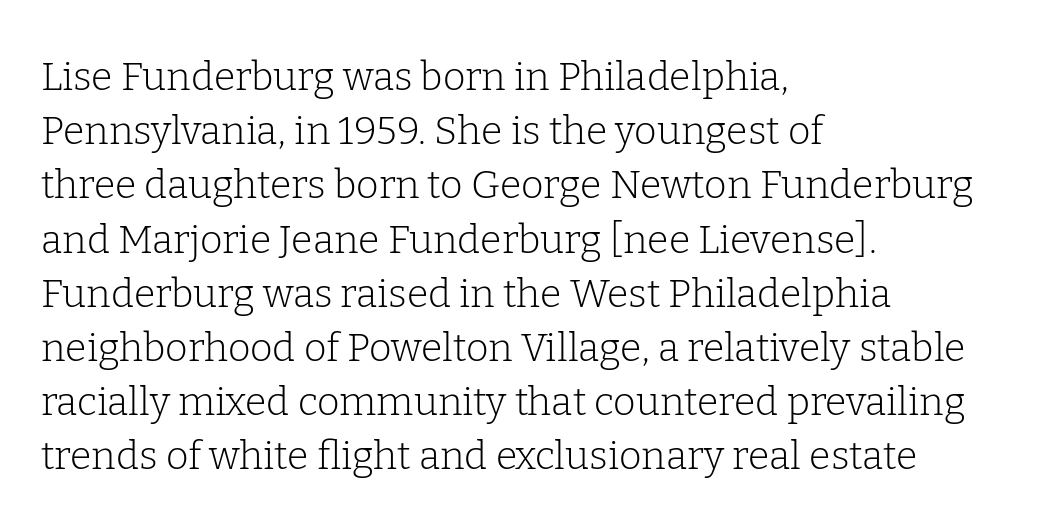
One-word summary of the alignment: left. The space directly below the letters is spotless. You could not count columns in this text — the font is proportionally spaced. Letter spacing: default. This is serif lettering, the kind often seen in printed books.
